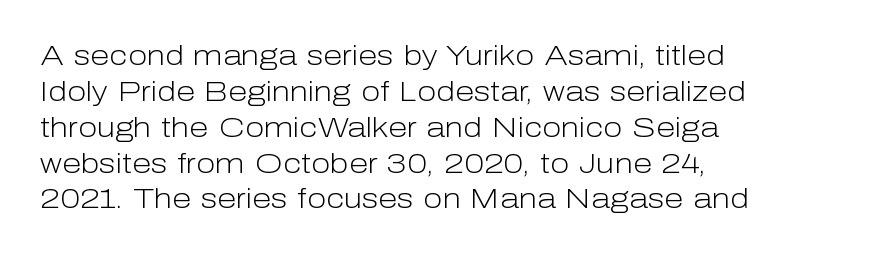
{"serif": "no", "italic": "no", "bold": "no", "weight": "light", "width": "normal", "stroke_contrast": "low", "x_height": "medium", "monospaced": "no", "underline": "no", "align": "left", "line_spacing": "normal", "line_spacing_ratio": 1.28, "letter_spacing": "normal", "letter_spacing_em": 0.0, "glyph_px": 28}
